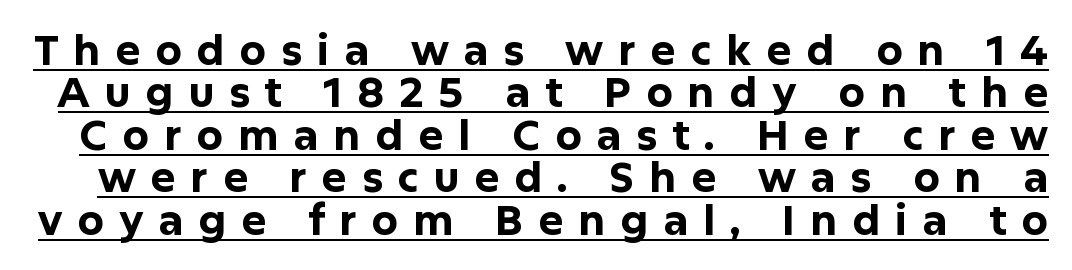
{"serif": "no", "italic": "no", "bold": "yes", "weight": "bold", "width": "normal", "stroke_contrast": "low", "x_height": "medium", "monospaced": "no", "underline": "yes", "line_spacing": "tight", "line_spacing_ratio": 1.01, "letter_spacing": "wide", "letter_spacing_em": 0.35, "glyph_px": 42}
